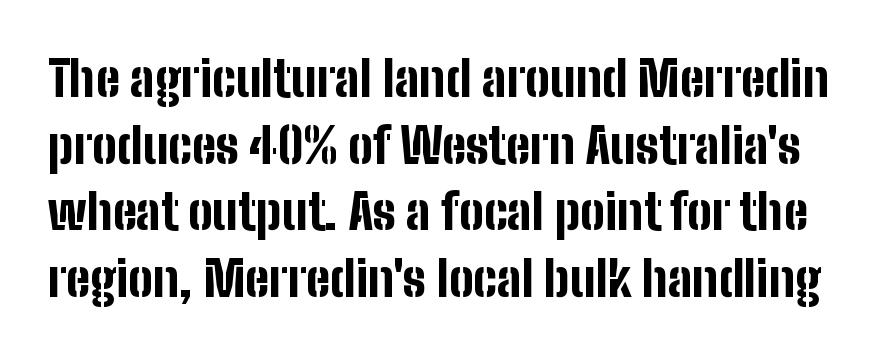
{"serif": "no", "italic": "no", "bold": "yes", "weight": "bold", "width": "condensed", "stroke_contrast": "low", "x_height": "medium", "monospaced": "no", "underline": "no", "line_spacing": "normal", "line_spacing_ratio": 1.36, "letter_spacing": "normal", "letter_spacing_em": 0.0, "glyph_px": 49}
